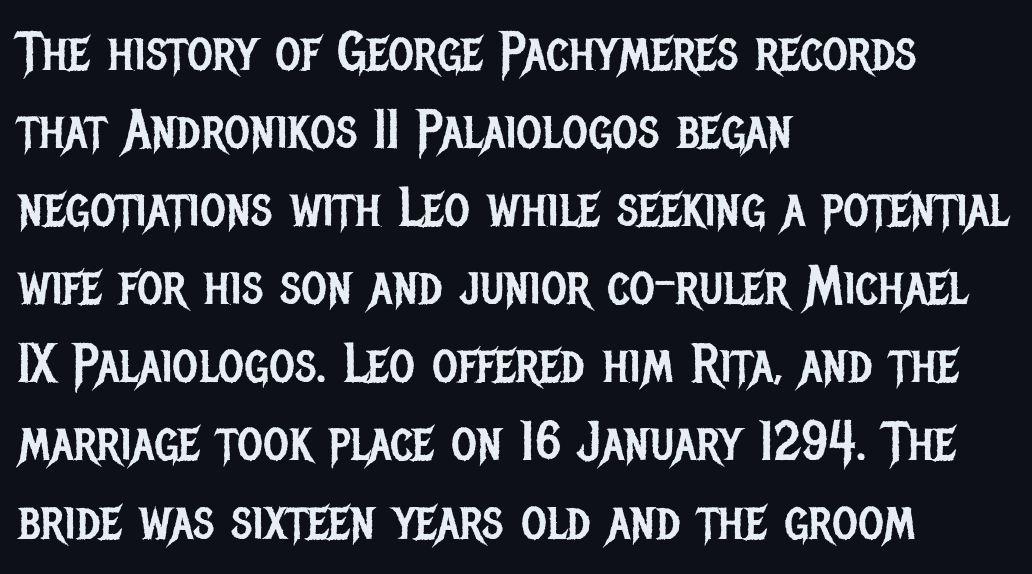
{"serif": "no", "italic": "no", "bold": "no", "weight": "regular", "width": "condensed", "stroke_contrast": "low", "x_height": "large", "monospaced": "no", "underline": "no", "align": "left", "line_spacing": "normal", "line_spacing_ratio": 1.42, "letter_spacing": "normal", "letter_spacing_em": 0.0, "glyph_px": 55}
